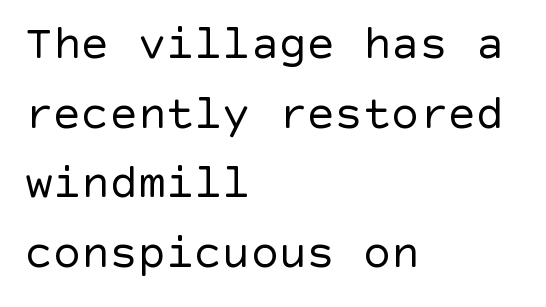
{"serif": "no", "italic": "no", "bold": "no", "weight": "regular", "width": "normal", "x_height": "large", "underline": "no", "align": "left", "line_spacing": "normal", "line_spacing_ratio": 1.48, "letter_spacing": "normal", "letter_spacing_em": 0.0, "glyph_px": 47}
